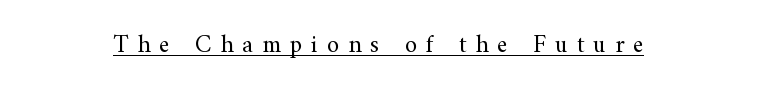
{"italic": "no", "bold": "no", "underline": "yes", "align": "center", "letter_spacing": "wide", "letter_spacing_em": 0.36, "glyph_px": 25}
